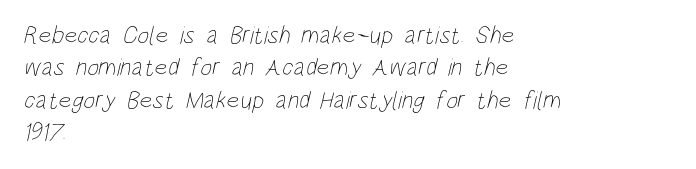
The image shows 25 px text type; set left-aligned, normal line spacing (1.3x), normal letter spacing, not underlined.
